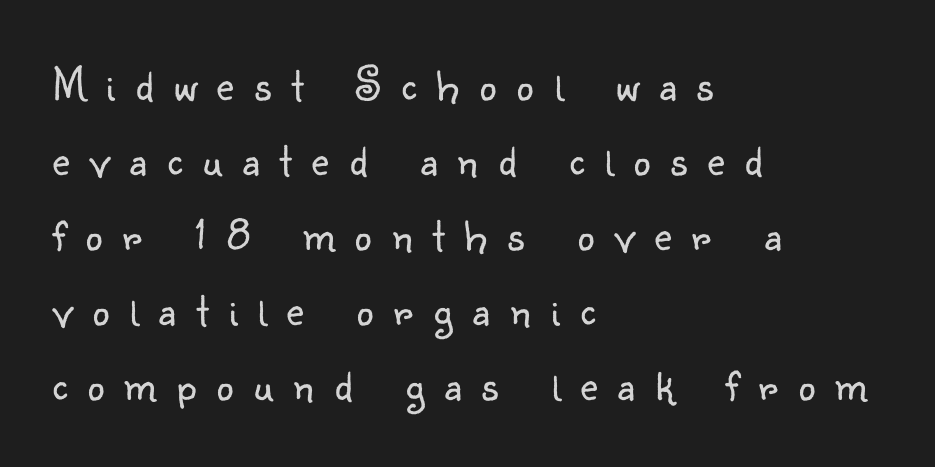
The typeface has the unassuming heft of standard copy or less. The rendering uses natural spacing where letterforms have individual widths. Short note: letters widely spaced. The passage shown stacks its lines at a standard gap. Are there feet on the stems? There aren't — it's a sans. The letters stand upright; this is a roman face.
